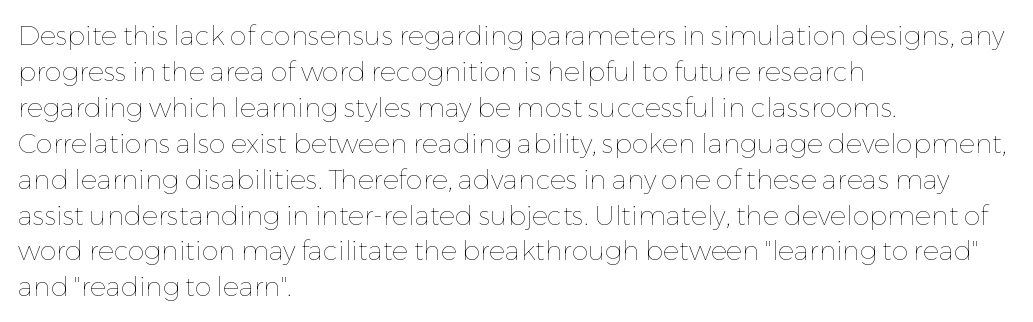
The image shows 27 px text type, upright; set left-aligned, normal line spacing (1.33x), normal letter spacing, not underlined.
